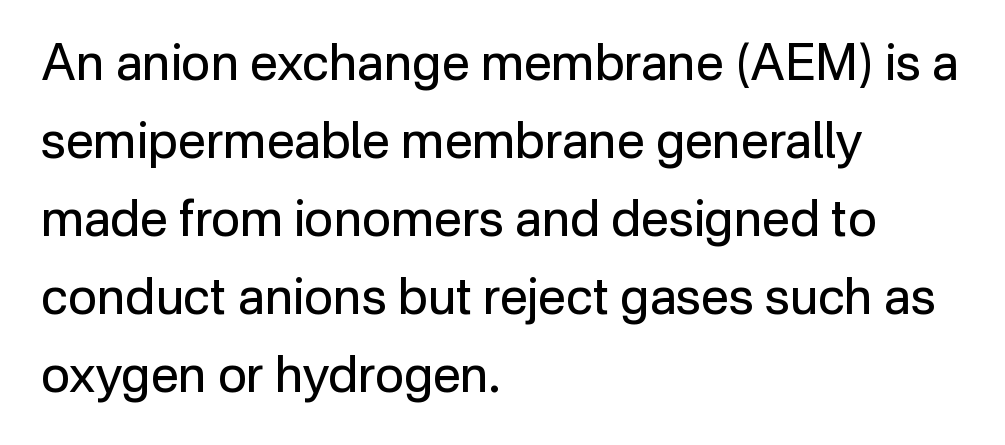
The image shows 50 px regular-weight sans-serif type, upright; set left-aligned, normal line spacing (1.56x), normal letter spacing, not underlined; low stroke contrast and a medium x-height.
